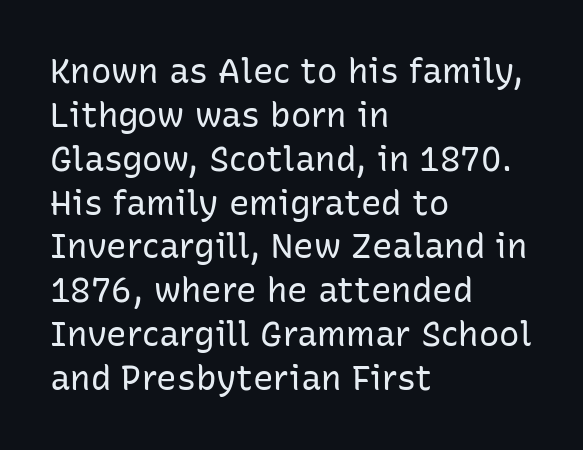
The image shows 34 px regular-weight sans-serif type, upright; set left-aligned, normal line spacing (1.29x), normal letter spacing, not underlined; low stroke contrast and a medium x-height.
